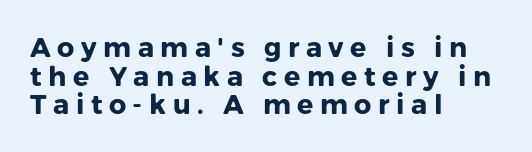
The image shows 27 px bold type, upright; set left-aligned, tight line spacing (1.06x), unusually wide letter spacing (+0.24 em), not underlined.
